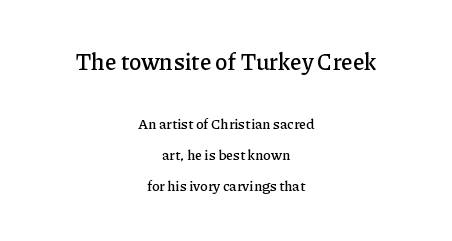
The image shows 23 px text type, upright; set centered, loose line spacing (2.21x), normal letter spacing, not underlined; the first (top) block is 1.64x larger.
